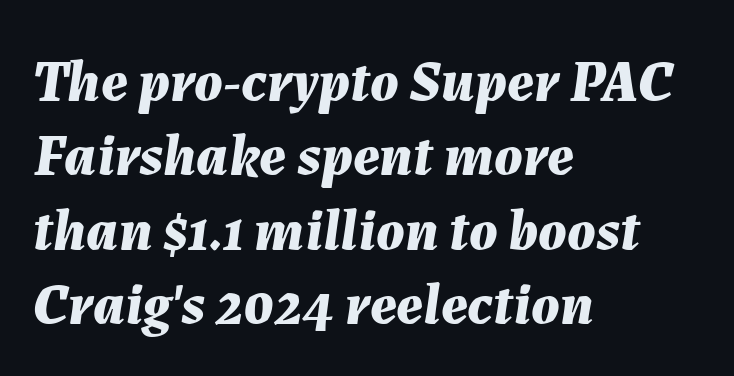
An italicized treatment has been applied to the whole sample. Its strokes are broad and dark, the hallmark of bold type. Think of a printed novel: that variable character pitch is what you see here. The words here are not underlined. Visually the block forms a straight wall on the left and a jagged coastline on the right. Normally led — the rows are evenly, conventionally spaced.
